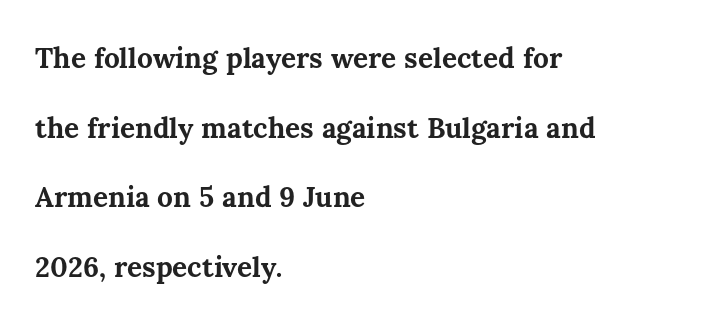
{"italic": "no", "bold": "yes", "weight": "bold", "width": "normal", "stroke_contrast": "medium", "x_height": "medium", "monospaced": "no", "underline": "no", "align": "left", "line_spacing": "loose", "line_spacing_ratio": 2.49, "letter_spacing": "normal", "letter_spacing_em": 0.0, "glyph_px": 28}
